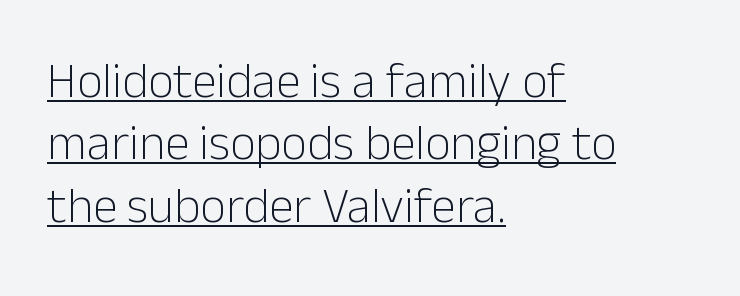
The image shows 50 px light sans-serif type, upright; set left-aligned, normal line spacing (1.25x), normal letter spacing, underlined; low stroke contrast and a medium x-height.
